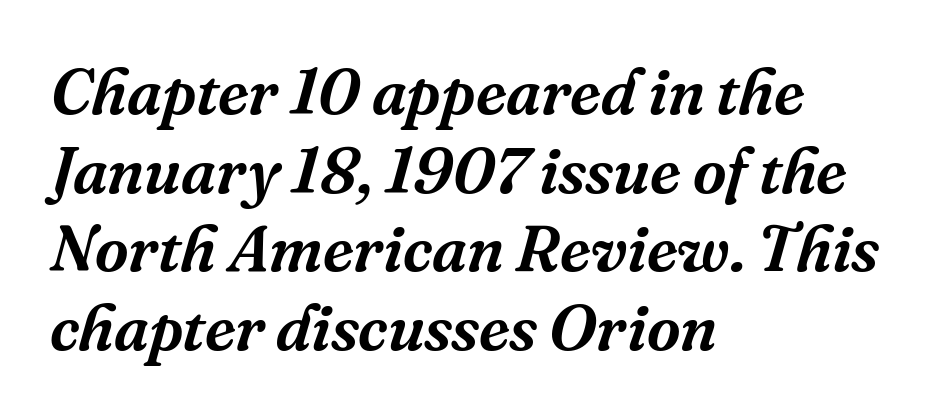
This sample has the flowing, uneven cadence of proportional lettering. Slanted lettering throughout. Serif or sans? Serif — the stroke terminals have little feet. Descenders are the only things crossing below the line. Each line starts at the same left margin while the right side varies. The line texture is even and compact thanks to regular tracking.
